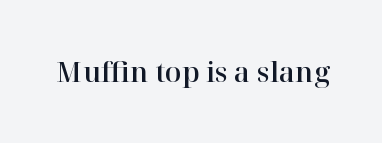
This rendering leaves character spacing at its baseline value. Has an underline been added? It has not. No italicization has been applied; the sample stays upright.
